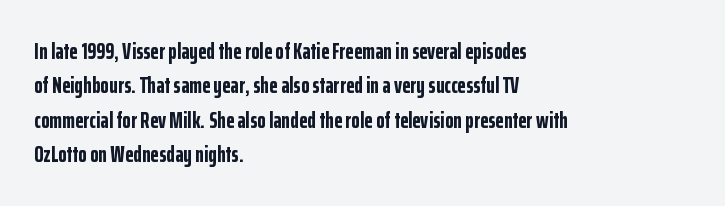
The image shows 22 px bold type, upright; set left-aligned, normal line spacing (1.56x), normal letter spacing, not underlined.
